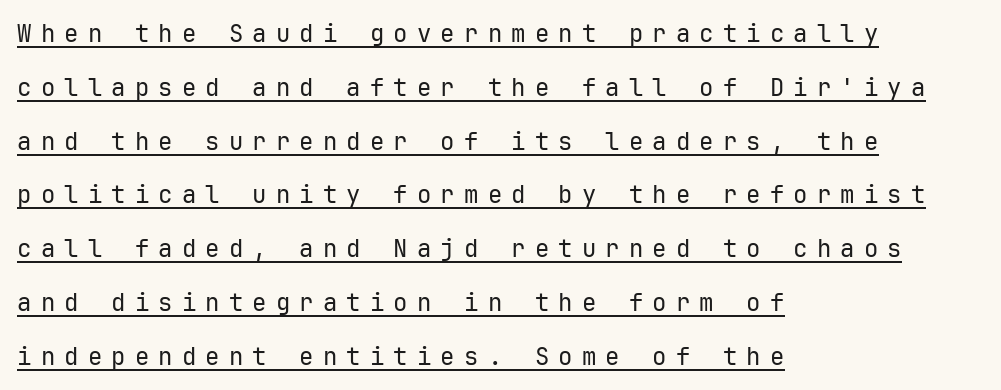
The image shows 24 px text type, upright; set left-aligned, loose line spacing (2.24x), unusually wide letter spacing (+0.38 em), underlined.
